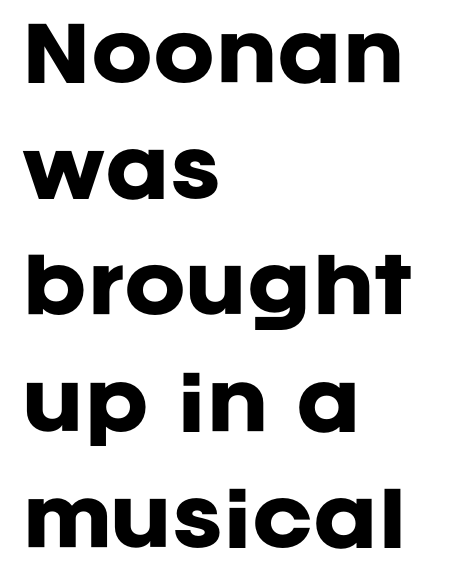
The image shows 74 px heavy sans-serif type, upright; set left-aligned, normal line spacing (1.57x), normal letter spacing, not underlined; low stroke contrast and a large x-height.
